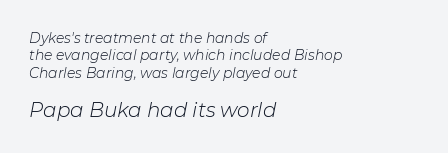
The image shows 20 px text type, italic (leaning right); set left-aligned, normal line spacing (1.25x), normal letter spacing, not underlined; the second (bottom) block is 1.43x larger.
